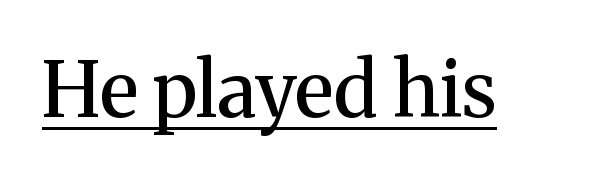
Q: Is the text bold? A: Semi-bold.
Q: Is the text italic (slanted)? A: No, it is upright.
Q: Is the typeface a serif or a sans-serif typeface? A: Serif.
Q: Is the text underlined? A: Yes.
Q: Is the spacing between letters normal or unusually wide? A: Normal.
Q: Width (condensed, normal, or wide)? A: Normal.
Q: Stroke contrast? A: Medium.
Q: x-height? A: Medium.
Q: Monospaced? A: No.
